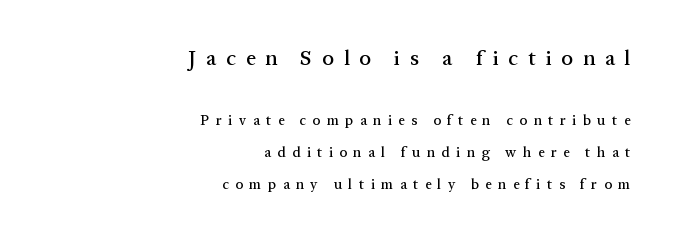
The line texture is sparse and dotted thanks to wide tracking. The upper block of text is set noticeably larger than the block beneath it. Layout note: lines flush right. The gap between lines stays unmarked. The lettering stays uniformly vertical, giving the passage a roman look. A typesetter would call this leading open, well beyond the default.
